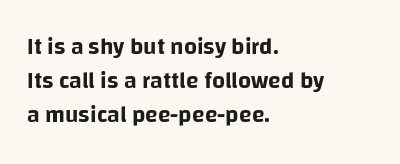
{"italic": "no", "underline": "no", "align": "left", "line_spacing": "normal", "line_spacing_ratio": 1.48, "letter_spacing": "normal", "letter_spacing_em": 0.0, "glyph_px": 23}
